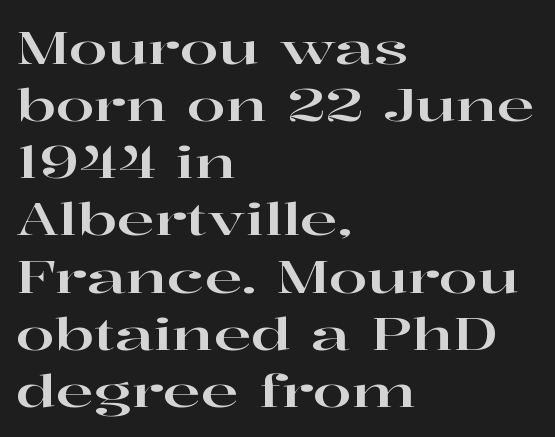
Q: Is the text italic (slanted)? A: No, it is upright.
Q: Is the typeface a serif or a sans-serif typeface? A: Serif.
Q: Is the text underlined? A: No.
Q: How is the paragraph aligned? A: Left-aligned.
Q: Is the spacing between letters normal or unusually wide? A: Normal.
Q: Is the spacing between lines tight, normal or loose? A: Normal.
Q: Width (condensed, normal, or wide)? A: Wide.
Q: Stroke contrast? A: High.
Q: x-height? A: Medium.
Q: Monospaced? A: No.
